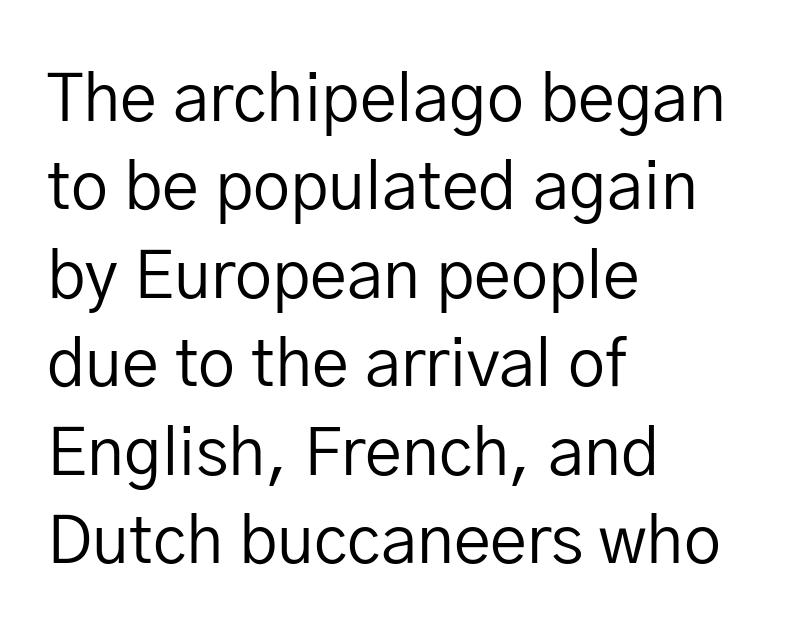
The image shows 66 px regular-weight sans-serif type, upright; set left-aligned, normal line spacing (1.34x), normal letter spacing, not underlined; low stroke contrast and a medium x-height.
